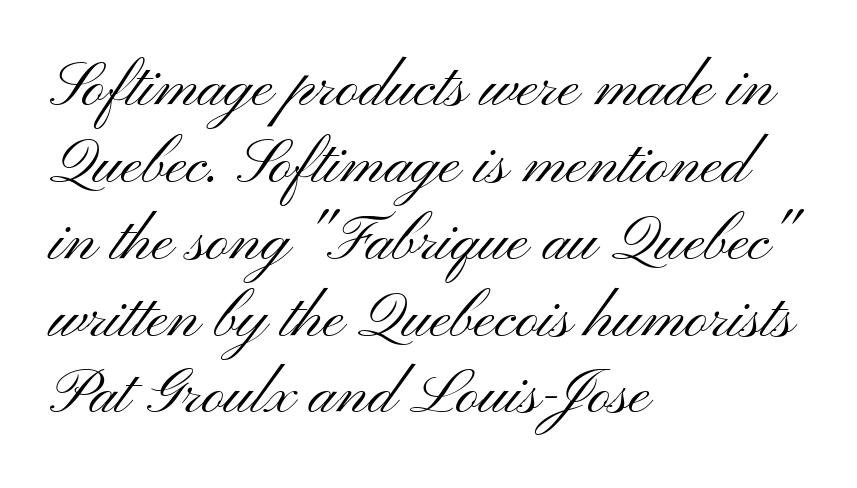
Font category for this specimen: sans-serif. The typeface has the unassuming heft of standard copy or less. Observe the ordinary spacing: letters are neighbours, not strangers. Character widths vary here, with narrow letters taking less room than wide ones. Does the copy run flush right? No — it runs flush left.
